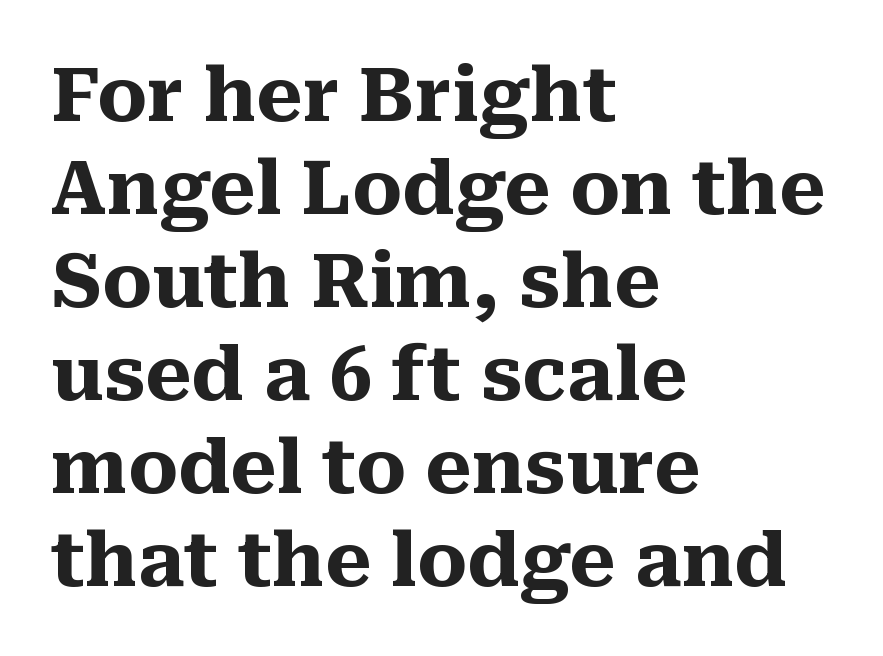
Q: Is the text bold? A: Yes.
Q: Is the text italic (slanted)? A: No, it is upright.
Q: Is the typeface a serif or a sans-serif typeface? A: Serif.
Q: Is the text underlined? A: No.
Q: How is the paragraph aligned? A: Left-aligned.
Q: Is the spacing between letters normal or unusually wide? A: Normal.
Q: Width (condensed, normal, or wide)? A: Normal.
Q: Stroke contrast? A: Medium.
Q: x-height? A: Medium.
Q: Monospaced? A: No.
